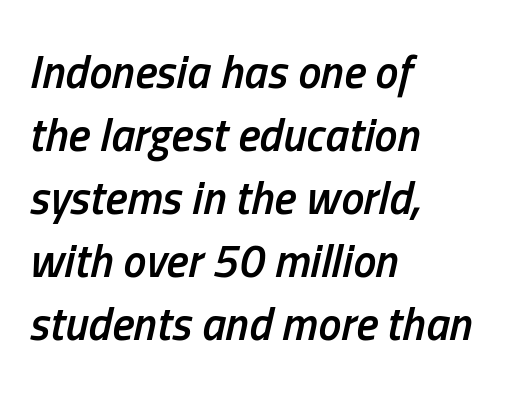
{"italic": "yes", "lean": "right", "slant_degrees": 13, "bold": "semi", "weight": "semibold", "width": "condensed", "stroke_contrast": "low", "x_height": "medium", "monospaced": "no", "underline": "no", "align": "left", "line_spacing": "normal", "line_spacing_ratio": 1.37, "letter_spacing": "normal", "letter_spacing_em": 0.0, "glyph_px": 46}
